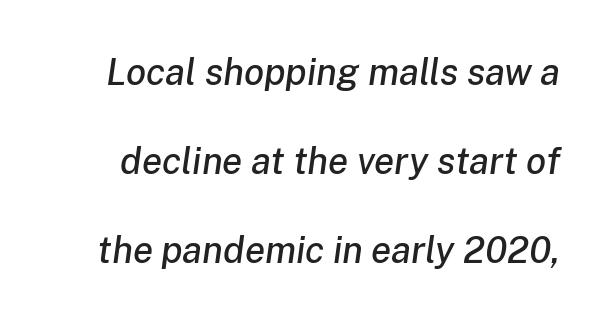
The image shows 37 px text type, italic (leaning right); set loose line spacing (2.4x), normal letter spacing, not underlined; low stroke contrast and a medium x-height.
